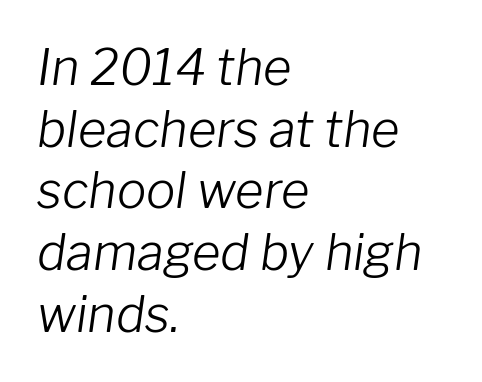
{"italic": "yes", "lean": "right", "slant_degrees": 8, "bold": "no", "weight": "light", "width": "normal", "stroke_contrast": "low", "x_height": "medium", "monospaced": "no", "underline": "no", "align": "left", "line_spacing": "normal", "line_spacing_ratio": 1.26, "letter_spacing": "normal", "letter_spacing_em": 0.0, "glyph_px": 49}
